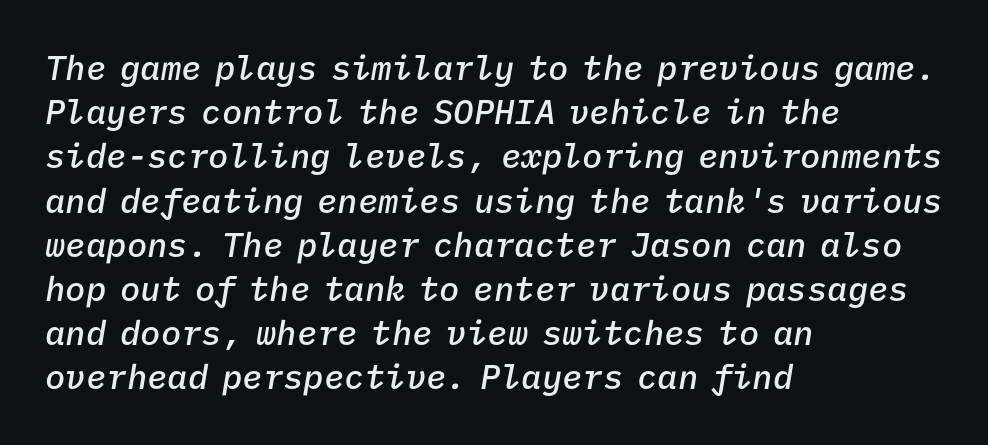
Casual observation: everything's shoved over to the left. Every character here occupies the same horizontal width, giving the sample a typewriter-like rhythm. Caption: standard tracking, unaltered. Only glyphs here, with clear space below each row.
